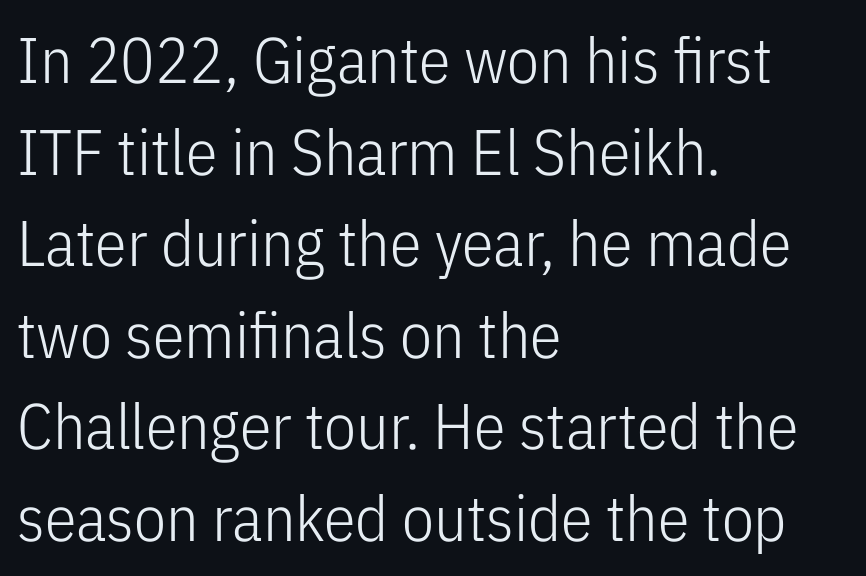
{"serif": "no", "italic": "no", "bold": "no", "weight": "light", "width": "condensed", "stroke_contrast": "low", "x_height": "medium", "monospaced": "no", "underline": "no", "align": "left", "line_spacing": "normal", "line_spacing_ratio": 1.43, "letter_spacing": "normal", "letter_spacing_em": 0.0, "glyph_px": 64}
